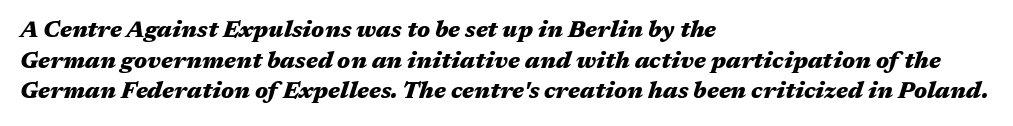
Spacing between characters is what you'd get straight out of the box. Plain, unruled lines of type. A typesetter would call this leading conventional body-copy spacing. These lines were composed using italics.
